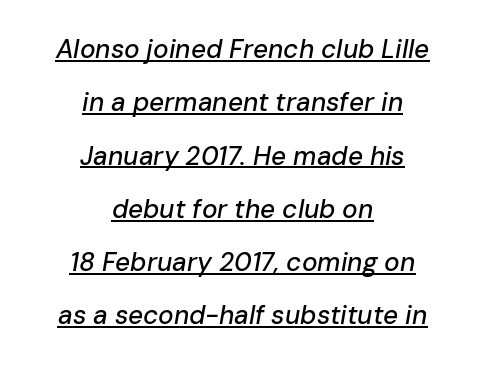
Words appear dense and cohesive because spacing is normal. The leading is generous, giving the passage an open texture. Underlining? Definitely there. Quick note: italic. Layout note: lines centered.
